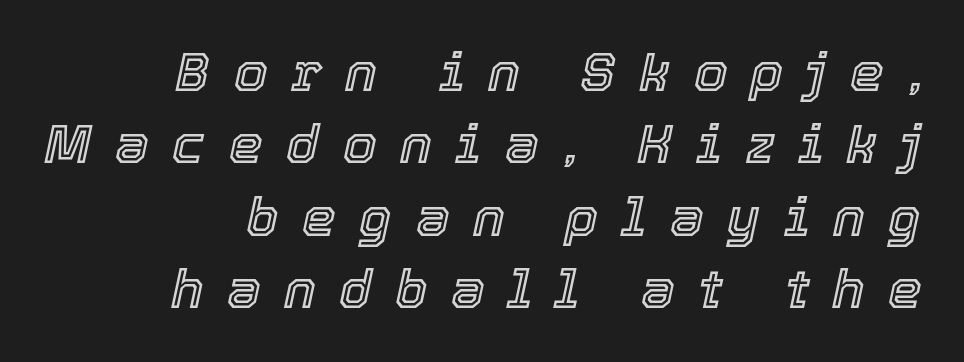
The image shows 54 px text type, italic (leaning right); set right-aligned, normal line spacing (1.34x), unusually wide letter spacing (+0.43 em), not underlined; a medium x-height.
